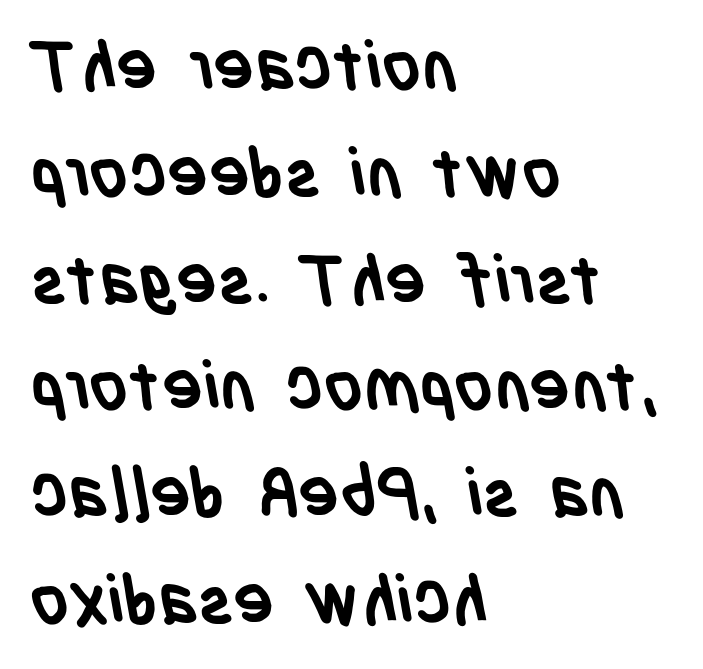
{"serif": "no", "bold": "yes", "weight": "semibold", "width": "condensed", "stroke_contrast": "low", "x_height": "large", "monospaced": "no", "underline": "no", "align": "left", "line_spacing": "normal", "line_spacing_ratio": 1.57, "letter_spacing": "normal", "letter_spacing_em": 0.0, "glyph_px": 68}
